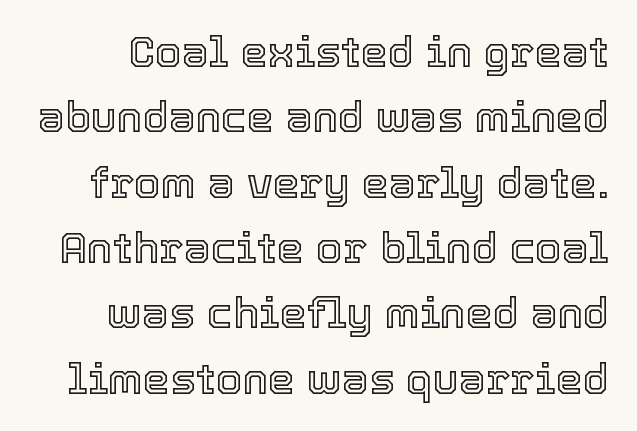
Q: Is the text italic (slanted)? A: No, it is upright.
Q: Is the text underlined? A: No.
Q: Is the spacing between letters normal or unusually wide? A: Normal.
Q: Is the spacing between lines tight, normal or loose? A: Normal.
Q: Width (condensed, normal, or wide)? A: Normal.
Q: x-height? A: Medium.
Q: Monospaced? A: No.
